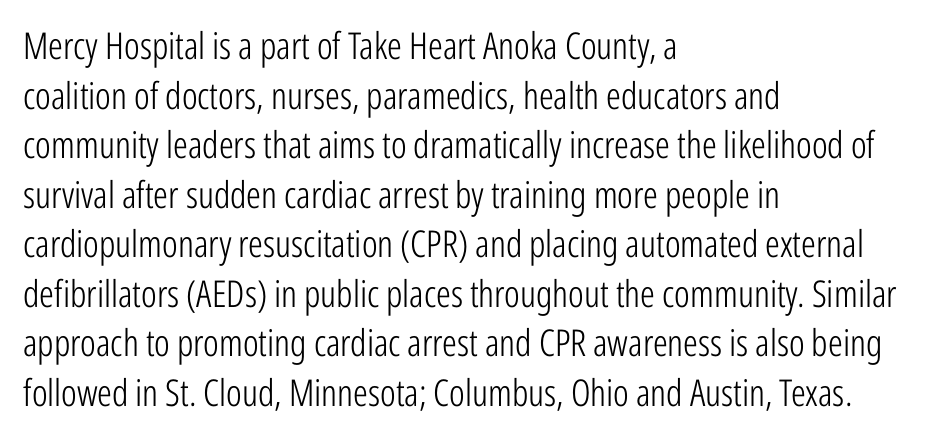
{"serif": "no", "italic": "no", "bold": "no", "weight": "light", "width": "condensed", "stroke_contrast": "low", "x_height": "medium", "monospaced": "no", "underline": "no", "align": "left", "line_spacing": "normal", "line_spacing_ratio": 1.34, "letter_spacing": "normal", "letter_spacing_em": 0.0, "glyph_px": 37}
